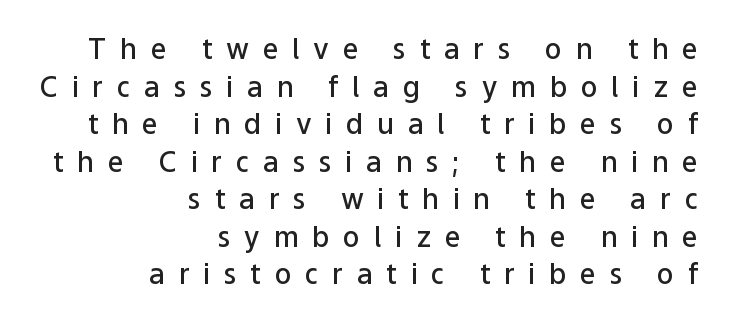
The image shows 28 px semibold sans-serif type, upright; set right-aligned, normal line spacing (1.34x), unusually wide letter spacing (+0.49 em), not underlined; low stroke contrast and a medium x-height.
